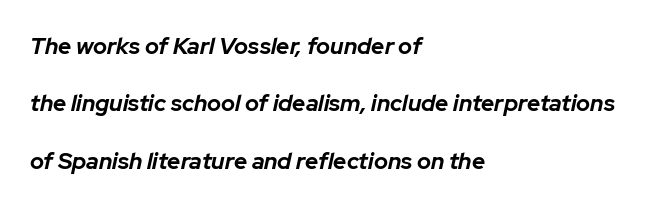
Q: Is the text bold? A: Yes.
Q: Is the text italic (slanted)? A: Yes, it leans right by about 12 degrees.
Q: Is the text underlined? A: No.
Q: How is the paragraph aligned? A: Left-aligned.
Q: Is the spacing between letters normal or unusually wide? A: Normal.
Q: Is the spacing between lines tight, normal or loose? A: Loose.
